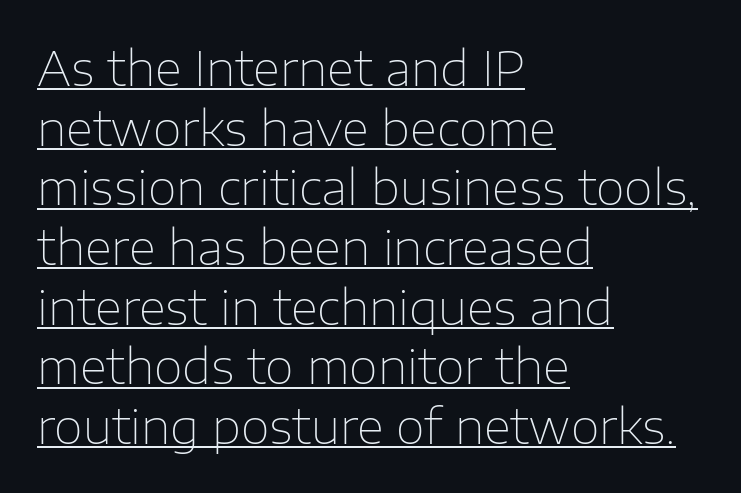
The image shows 47 px thin sans-serif type, upright; set left-aligned, normal line spacing (1.27x), normal letter spacing, underlined; low stroke contrast and a medium x-height.
